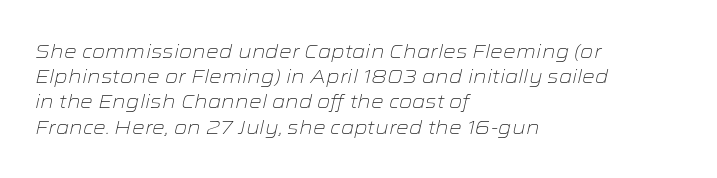
The image shows 20 px text type, italic (leaning right); set left-aligned, normal line spacing (1.26x), normal letter spacing, not underlined.
